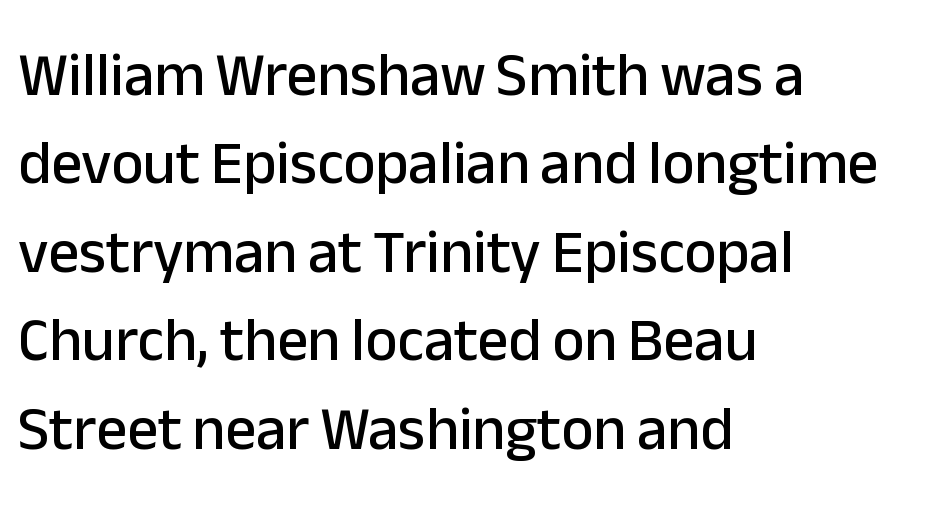
The image shows 61 px sans-serif type, upright; set left-aligned, normal line spacing (1.45x), normal letter spacing, not underlined; low stroke contrast and a medium x-height.
